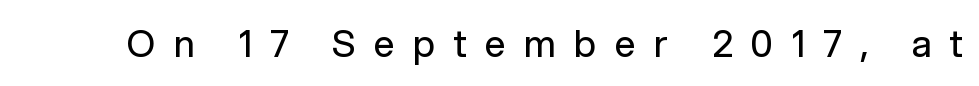
Q: Is the text bold? A: No.
Q: Is the text italic (slanted)? A: No, it is upright.
Q: Is the typeface a serif or a sans-serif typeface? A: Sans-serif.
Q: Is the text underlined? A: No.
Q: Is the spacing between letters normal or unusually wide? A: Unusually wide.
Q: Width (condensed, normal, or wide)? A: Normal.
Q: Stroke contrast? A: Low.
Q: x-height? A: Medium.
Q: Monospaced? A: No.
